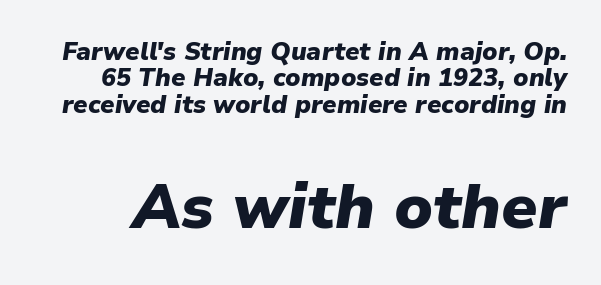
Does the weight exceed regular? Yes, all the way to bold. The designer gave the closing block more size than the opening block. Is the type slanted? Yes — the strokes lean at a clear angle. The letterforms sit shoulder to shoulder at normal distance. Beneath every word, the page is bare. This sample has the flowing, uneven cadence of proportional lettering.
